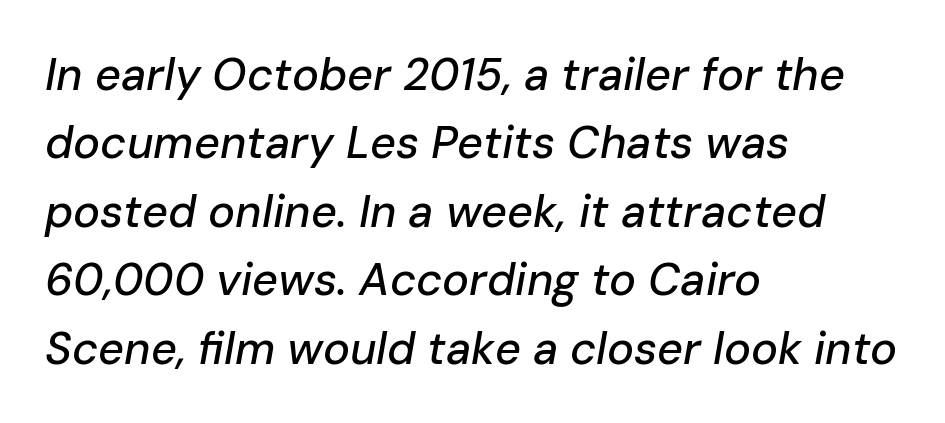
{"italic": "yes", "lean": "right", "slant_degrees": 10, "width": "normal", "stroke_contrast": "low", "x_height": "medium", "monospaced": "no", "underline": "no", "align": "left", "line_spacing": "normal", "line_spacing_ratio": 1.52, "letter_spacing": "normal", "letter_spacing_em": 0.0, "glyph_px": 45}
